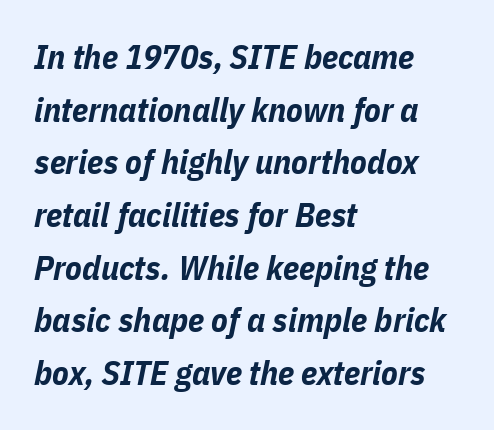
Layout note: lines flush left. Has an underline been added? It has not. The axis of the letterforms is tilted away from vertical. Notice how thick the strokes are: this is what a full bold looks like.
